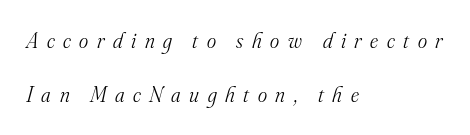
The image shows 22 px text type, italic (leaning right); set left-aligned, loose line spacing (2.47x), unusually wide letter spacing (+0.39 em), not underlined.
